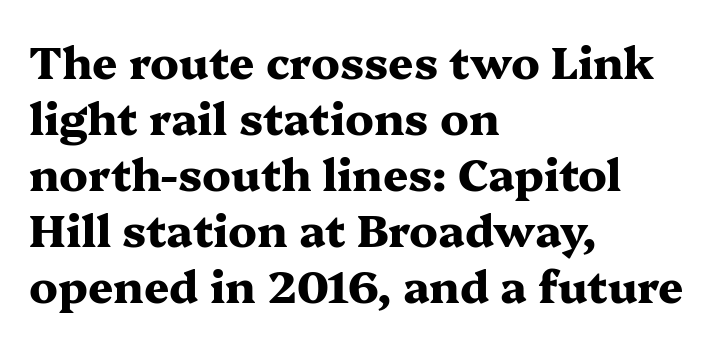
The image shows 44 px heavy, wide serif type, upright; set left-aligned, normal line spacing (1.27x), normal letter spacing, not underlined; medium stroke contrast and a medium x-height.
